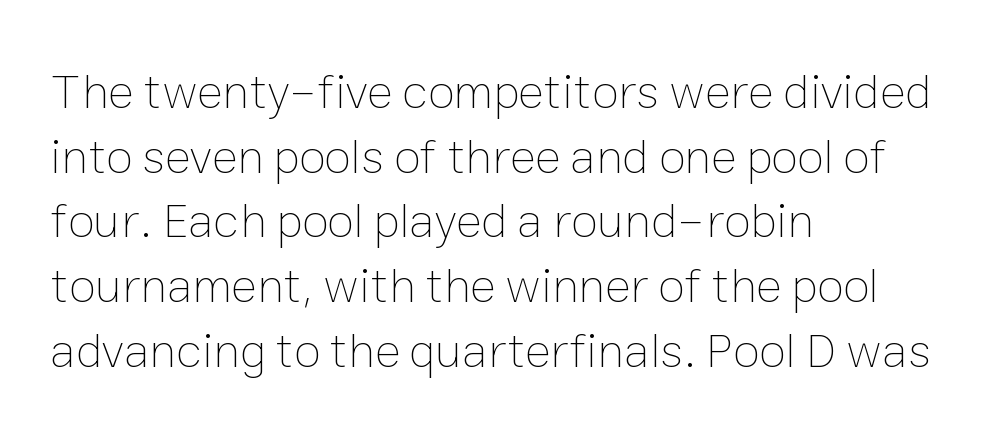
The block of text has a typical density, with ordinary space between rows. In terms of posture, this sample is upright. The face used here is proportionally spaced, like ordinary book or web type. The compositor pushed each line to the left boundary.
